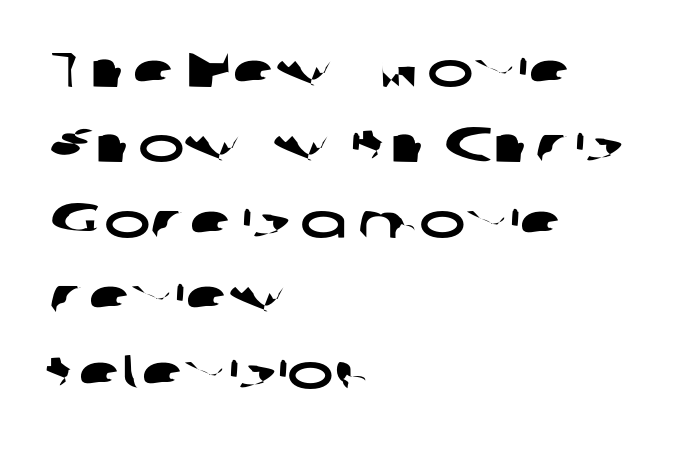
{"serif": "no", "width": "wide", "stroke_contrast": "low", "x_height": "medium", "monospaced": "no", "underline": "no", "align": "left", "line_spacing": "normal", "line_spacing_ratio": 1.54, "letter_spacing": "normal", "letter_spacing_em": 0.0, "glyph_px": 49}
